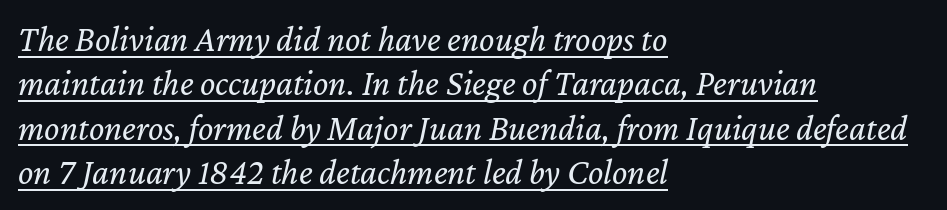
The image shows 36 px regular-weight type, italic (leaning right); set left-aligned, line spacing 1.23x, normal letter spacing, underlined; low stroke contrast and a medium x-height.
